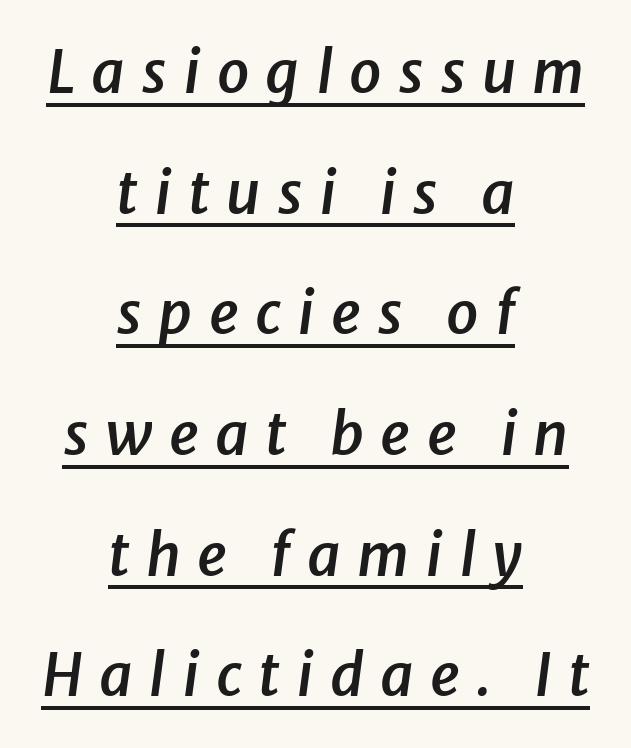
The image shows 58 px semibold type, italic (leaning right); set centered, loose line spacing (2.08x), unusually wide letter spacing (+0.28 em), underlined; low stroke contrast and a medium x-height.
